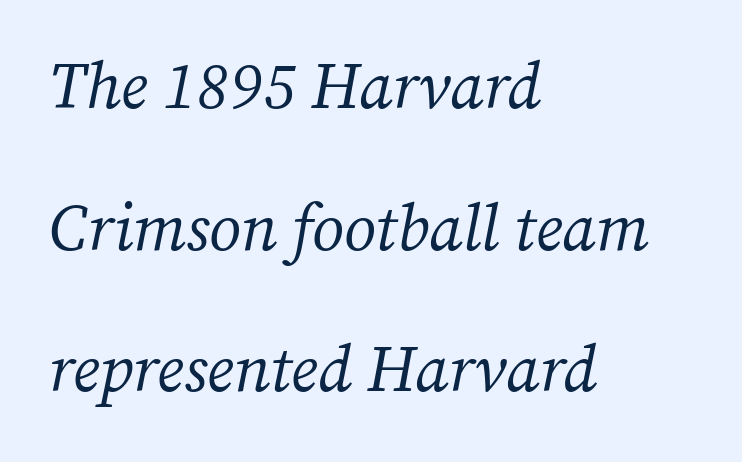
Q: Is the text bold? A: No.
Q: Is the text italic (slanted)? A: Yes, it leans right by about 12 degrees.
Q: Is the typeface a serif or a sans-serif typeface? A: Serif.
Q: Is the text underlined? A: No.
Q: How is the paragraph aligned? A: Left-aligned.
Q: Is the spacing between letters normal or unusually wide? A: Normal.
Q: Is the spacing between lines tight, normal or loose? A: Loose.
Q: Width (condensed, normal, or wide)? A: Normal.
Q: Stroke contrast? A: Medium.
Q: x-height? A: Medium.
Q: Monospaced? A: No.
